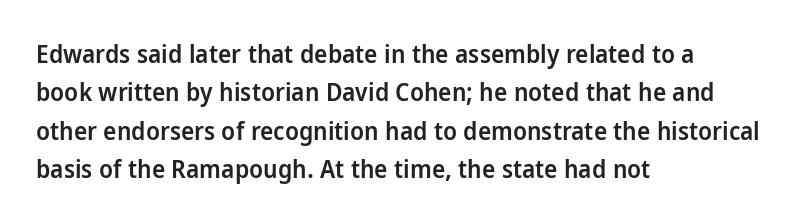
The image shows 25 px text type, upright; set left-aligned, normal line spacing (1.54x), normal letter spacing, not underlined.
